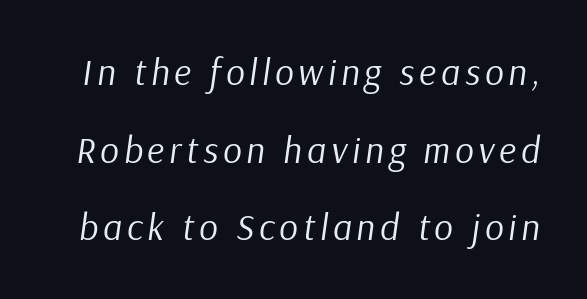
The image shows 37 px regular-weight type, italic (leaning right); set loose line spacing (2.1x), not underlined; low stroke contrast and a medium x-height.
